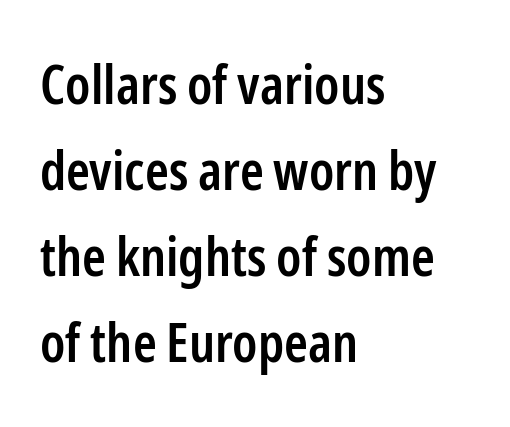
{"serif": "no", "italic": "no", "bold": "semi", "weight": "semibold", "width": "condensed", "stroke_contrast": "low", "x_height": "medium", "monospaced": "no", "underline": "no", "align": "left", "line_spacing": "normal", "line_spacing_ratio": 1.59, "letter_spacing": "normal", "letter_spacing_em": 0.0, "glyph_px": 54}
